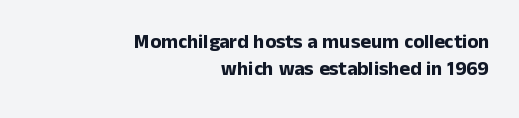
{"italic": "no", "bold": "yes", "underline": "no", "align": "right", "line_spacing": "normal", "line_spacing_ratio": 1.37, "letter_spacing": "normal", "letter_spacing_em": 0.0, "glyph_px": 20}
